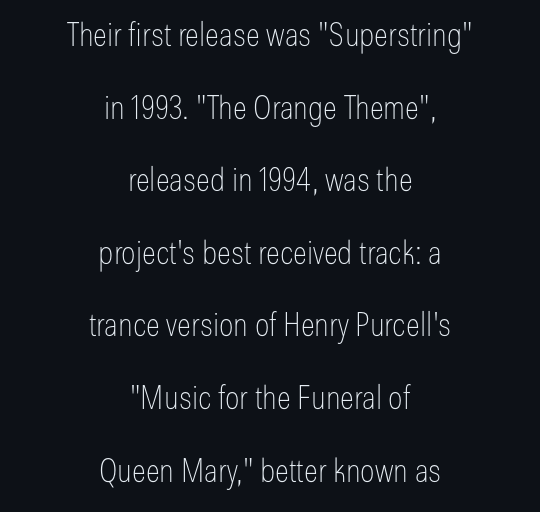
Characters follow at the spacing the type designer built in. Honestly, the rows look like they've been pulled way apart. Letterform terminals end flat and unadorned throughout the passage. Check under the words: just untouched page. Compared with a flush-left layout, this one balances lines on the center instead. Ascenders rise straight up at ninety degrees.
